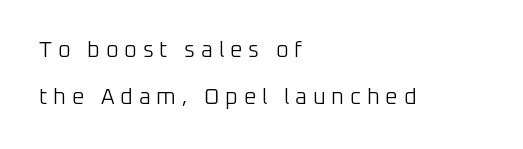
{"italic": "no", "bold": "no", "underline": "no", "align": "left", "line_spacing": "loose", "line_spacing_ratio": 2.14, "letter_spacing": "wide", "letter_spacing_em": 0.26, "glyph_px": 22}
